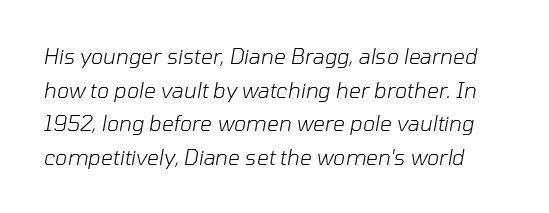
The image shows 21 px text type, italic (leaning right); set normal line spacing (1.6x), normal letter spacing, not underlined.
